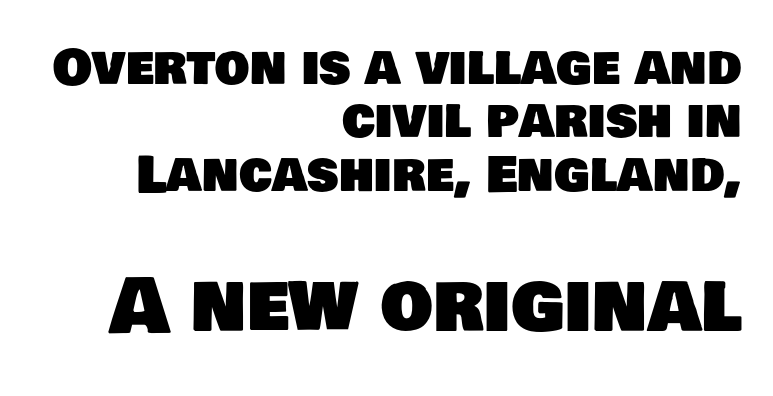
{"serif": "no", "width": "normal", "stroke_contrast": "low", "x_height": "large", "monospaced": "no", "underline": "no", "align": "right", "line_spacing": "tight", "line_spacing_ratio": 1.09, "letter_spacing": "normal", "letter_spacing_em": 0.0, "larger_block": "second", "size_ratio": 1.51, "glyph_px": 74}
